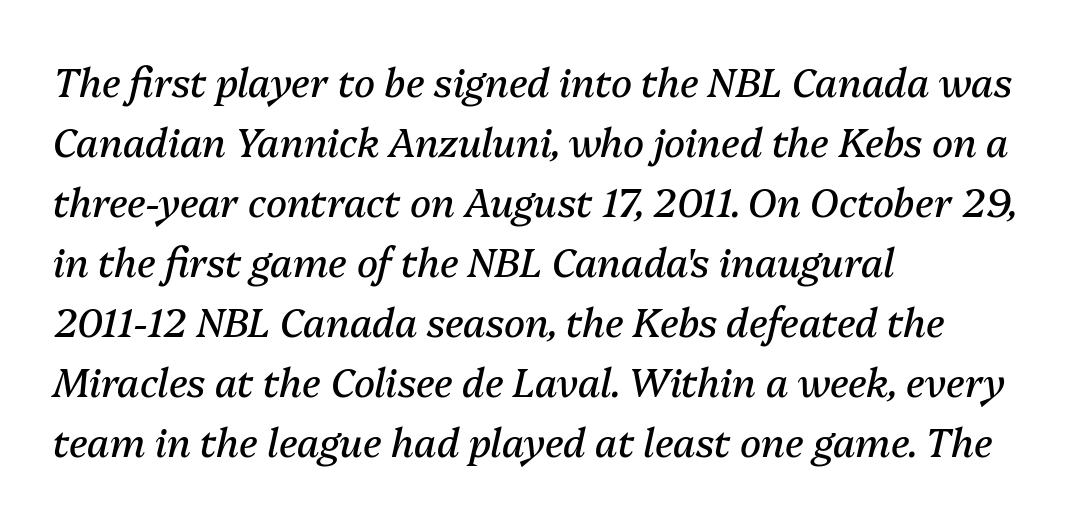
If you measured baseline to baseline, you'd find a middling distance. Stems and bowls with no extra thickness — not bold. The letters are slanted; this is an italic face. In terms of letterspacing, this is plain default setting. Character widths vary here, with narrow letters taking less room than wide ones. One-word summary of the alignment: left.
